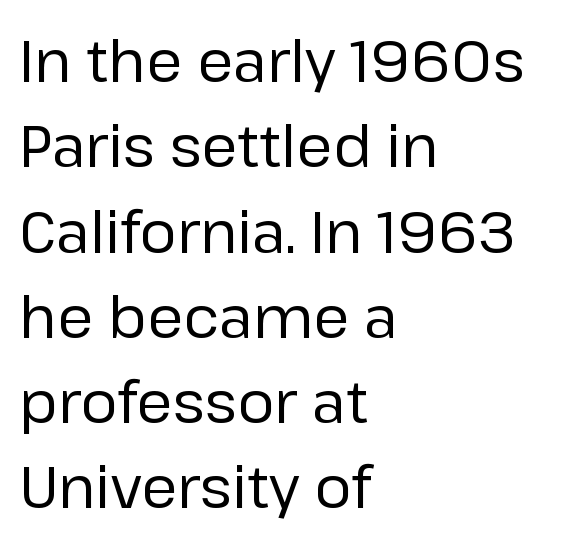
{"serif": "no", "italic": "no", "bold": "no", "weight": "regular", "width": "normal", "stroke_contrast": "low", "x_height": "medium", "monospaced": "no", "underline": "no", "align": "left", "line_spacing": "normal", "line_spacing_ratio": 1.47, "letter_spacing": "normal", "letter_spacing_em": 0.0, "glyph_px": 58}
